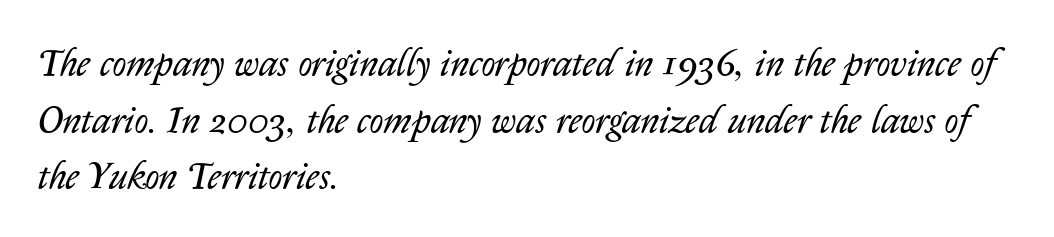
The image shows 38 px regular-weight type, italic (leaning right); set left-aligned, normal line spacing (1.49x), normal letter spacing, not underlined; low stroke contrast and a medium x-height.
